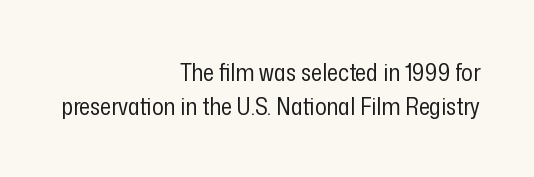
Quick note: not italic, upright. Honestly, there is no underline to notice here at all. The line texture is even and compact thanks to regular tracking. Honestly, the row spacing looks completely unremarkable. This rendering uses right alignment, leaving the left contour irregular. The letters look calm and open, with moderate or lighter stems.
